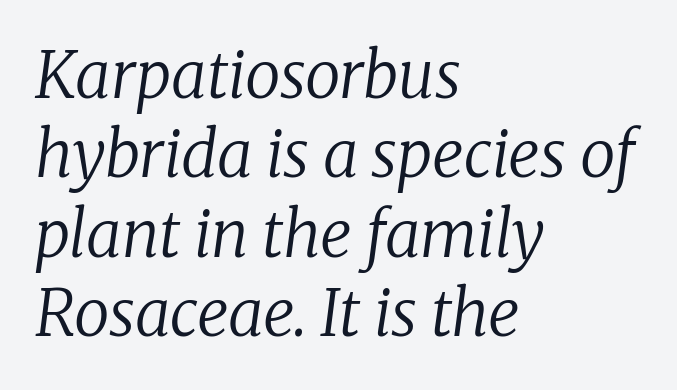
{"serif": "yes", "italic": "yes", "lean": "right", "slant_degrees": 8, "bold": "no", "weight": "regular", "width": "normal", "stroke_contrast": "low", "x_height": "medium", "monospaced": "no", "underline": "no", "align": "left", "line_spacing_ratio": 1.24, "letter_spacing": "normal", "letter_spacing_em": 0.0, "glyph_px": 64}
